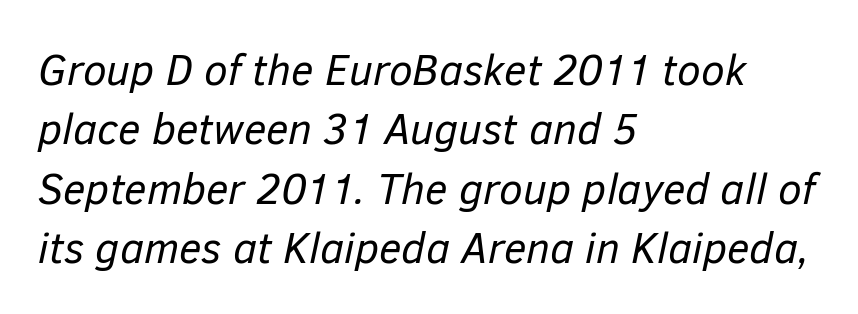
{"italic": "yes", "lean": "right", "slant_degrees": 12, "bold": "no", "weight": "regular", "width": "normal", "stroke_contrast": "low", "x_height": "medium", "monospaced": "no", "underline": "no", "align": "left", "line_spacing": "normal", "line_spacing_ratio": 1.38, "letter_spacing": "normal", "letter_spacing_em": 0.0, "glyph_px": 43}
